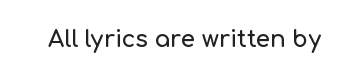
Q: Is the text italic (slanted)? A: No, it is upright.
Q: Is the text underlined? A: No.
Q: Is the spacing between letters normal or unusually wide? A: Normal.
